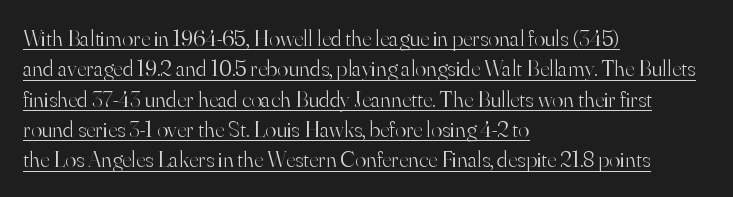
{"italic": "no", "bold": "no", "underline": "yes", "align": "left", "line_spacing": "normal", "line_spacing_ratio": 1.32, "letter_spacing": "normal", "letter_spacing_em": 0.0, "glyph_px": 23}
